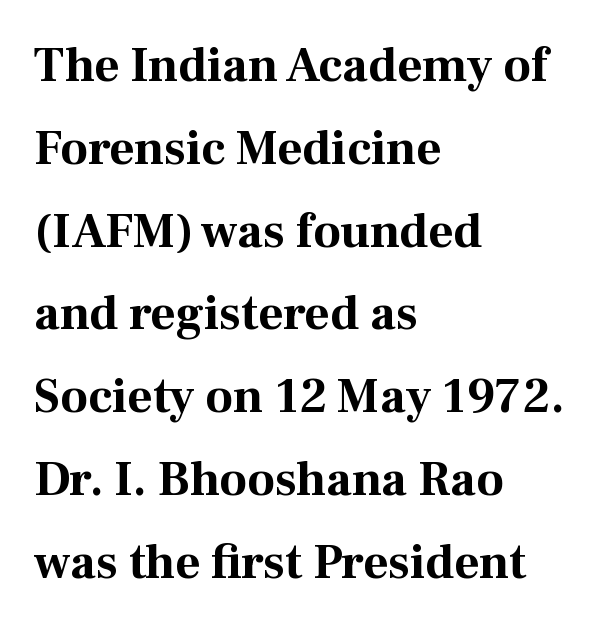
The image shows 49 px bold serif type, upright; set left-aligned, normal line spacing (1.69x), normal letter spacing, not underlined; medium stroke contrast and a medium x-height.
